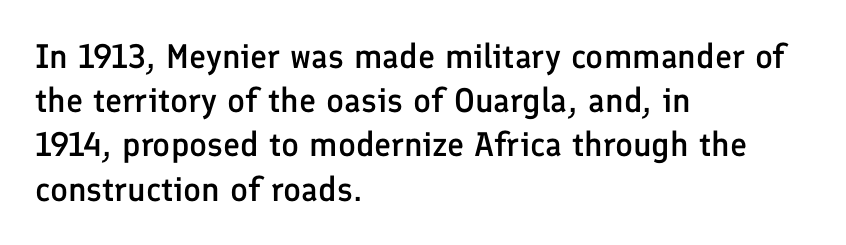
Q: Is the text bold? A: Semi-bold.
Q: Is the text italic (slanted)? A: No, it is upright.
Q: Is the typeface a serif or a sans-serif typeface? A: Sans-serif.
Q: Is the text underlined? A: No.
Q: How is the paragraph aligned? A: Left-aligned.
Q: Is the spacing between letters normal or unusually wide? A: Normal.
Q: Is the spacing between lines tight, normal or loose? A: Normal.
Q: Width (condensed, normal, or wide)? A: Normal.
Q: Stroke contrast? A: Low.
Q: x-height? A: Medium.
Q: Monospaced? A: No.
